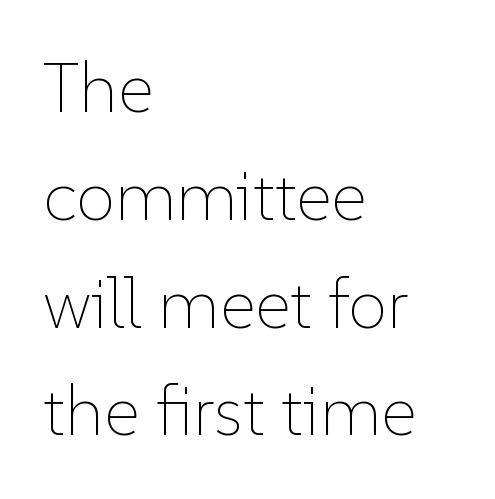
The image shows 70 px thin type, upright; set left-aligned, normal line spacing (1.54x), normal letter spacing, not underlined; low stroke contrast and a medium x-height.
